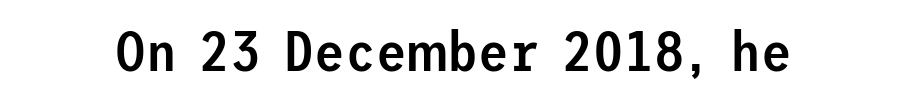
The image shows 56 px semibold sans-serif type, upright; set normal letter spacing, not underlined; low stroke contrast and a medium x-height.
